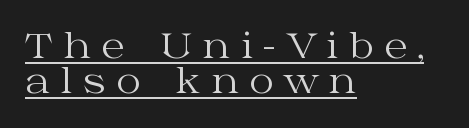
The image shows 34 px regular-weight, wide serif type, upright; set left-aligned, tight line spacing (1.03x), unusually wide letter spacing (+0.3 em), underlined; medium stroke contrast and a medium x-height.
